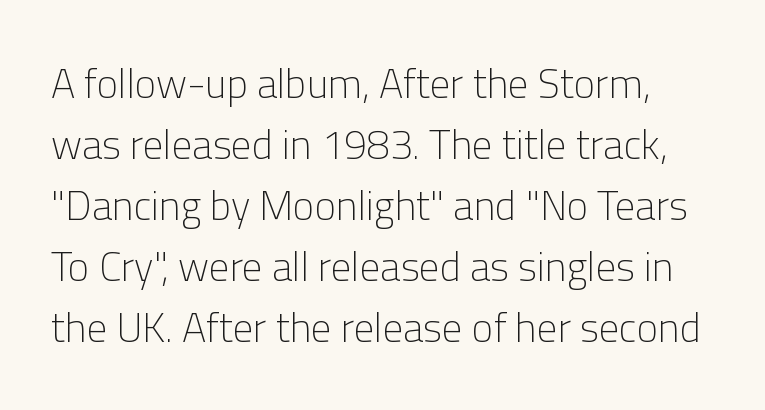
Upright lettering throughout. This rendering leaves character spacing at its baseline value. Observe the absence of serifs on each vertical stroke in this sample. Stroke thickness stays within the range of a standard reading face or lighter. The letters advance in unequal steps, a hallmark of proportional type. Letters rest on an invisible, unmarked baseline.
